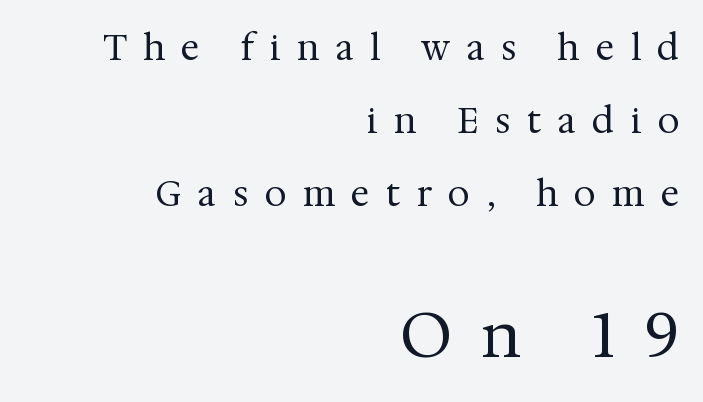
The image shows 62 px regular-weight serif type, upright; set right-aligned, loose line spacing (2.09x), unusually wide letter spacing (+0.48 em), not underlined; the second (bottom) block is 1.77x larger; medium stroke contrast and a medium x-height.
